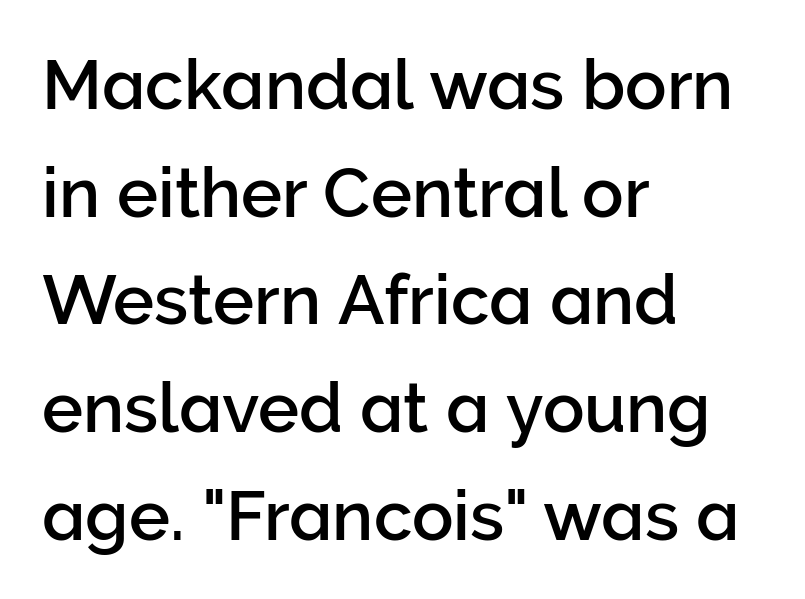
The image shows 69 px sans-serif type, upright; set left-aligned, normal line spacing (1.56x), normal letter spacing, not underlined; low stroke contrast and a medium x-height.
